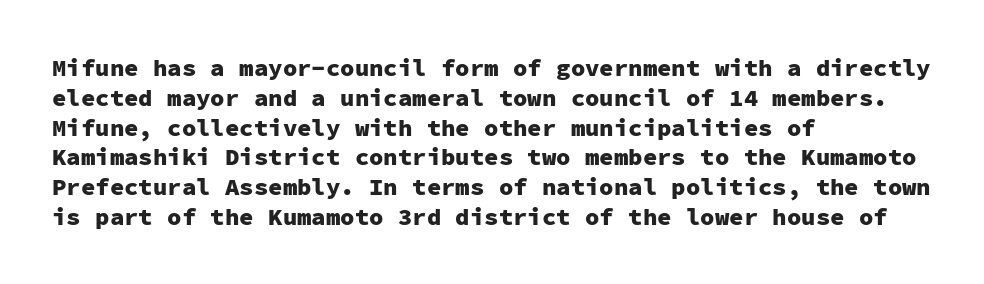
The image shows 24 px bold type, upright; set left-aligned, line spacing 1.24x, normal letter spacing, not underlined.
